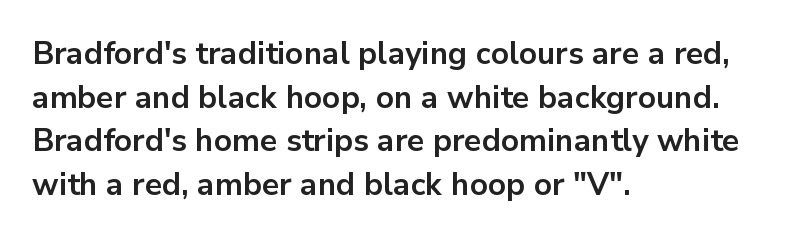
The image shows 31 px bold sans-serif type, upright; set left-aligned, normal line spacing (1.41x), normal letter spacing, not underlined; low stroke contrast and a medium x-height.
